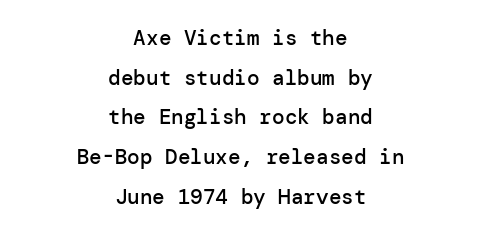
Firm but not heavy-handed strokes: this text is semibold. Look at the tracking — it's just the regular setting, nothing added. The whitespace from short lines is split evenly between both sides. Unlike italic type, these characters show no tilt at all. Check under the words: just untouched page.
